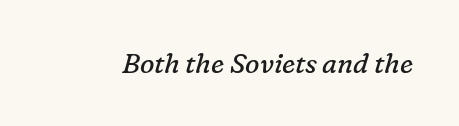
{"italic": "yes", "lean": "right", "slant_degrees": 16, "bold": "no", "underline": "no", "letter_spacing": "normal", "letter_spacing_em": 0.0, "glyph_px": 27}
